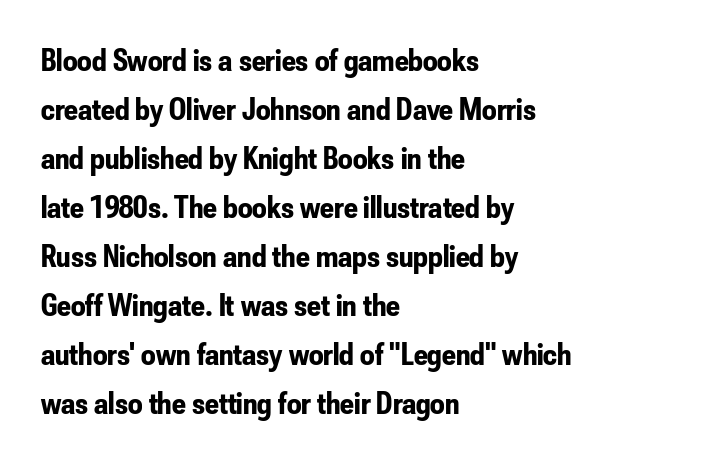
Q: Is the text bold? A: Yes.
Q: Is the text italic (slanted)? A: No, it is upright.
Q: Is the typeface a serif or a sans-serif typeface? A: Sans-serif.
Q: Is the text underlined? A: No.
Q: How is the paragraph aligned? A: Left-aligned.
Q: Is the spacing between letters normal or unusually wide? A: Normal.
Q: Is the spacing between lines tight, normal or loose? A: Normal.
Q: Width (condensed, normal, or wide)? A: Condensed.
Q: Stroke contrast? A: Low.
Q: x-height? A: Small.
Q: Monospaced? A: No.
